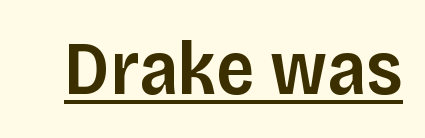
Q: Is the text bold? A: Semi-bold.
Q: Is the text italic (slanted)? A: No, it is upright.
Q: Is the typeface a serif or a sans-serif typeface? A: Sans-serif.
Q: Is the text underlined? A: Yes.
Q: Is the spacing between letters normal or unusually wide? A: Normal.
Q: Width (condensed, normal, or wide)? A: Normal.
Q: Stroke contrast? A: Low.
Q: x-height? A: Large.
Q: Monospaced? A: No.
